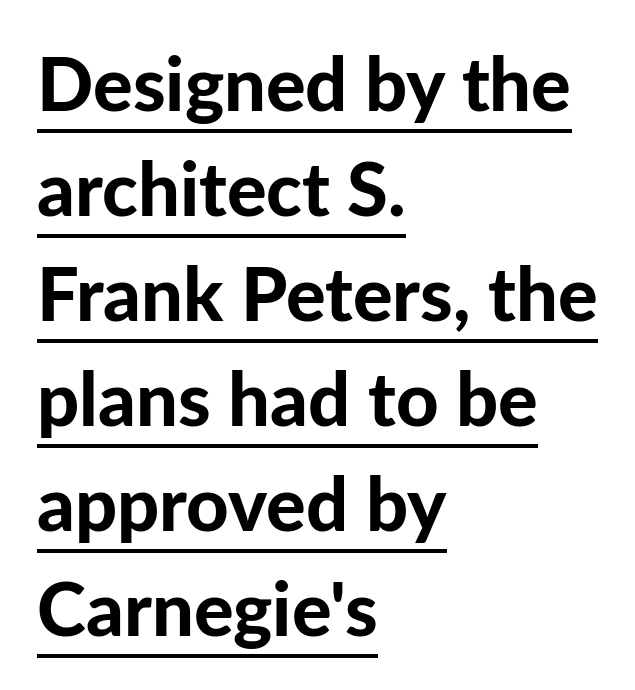
The image shows 74 px bold sans-serif type, upright; set left-aligned, normal line spacing (1.42x), normal letter spacing, underlined; low stroke contrast and a medium x-height.
